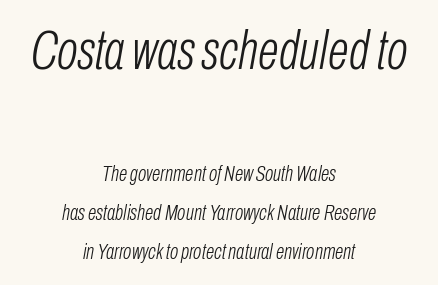
The image shows 55 px light, condensed type, italic (leaning right); set centered, line spacing 1.77x, normal letter spacing, not underlined; the first (top) block is 2.5x larger; low stroke contrast and a medium x-height.
